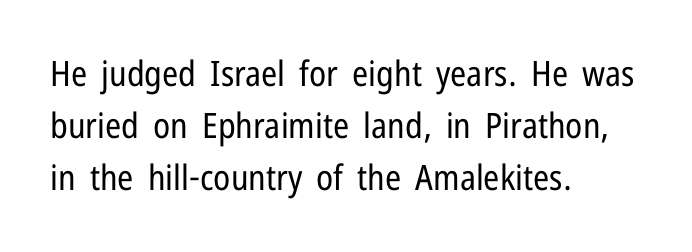
Italic: no, the glyphs are upright roman. In terms of leading, this rendering sits right in the middle. Nothing heavy about these letters — not bold at all. Any mark beneath the type? The region is blank.
